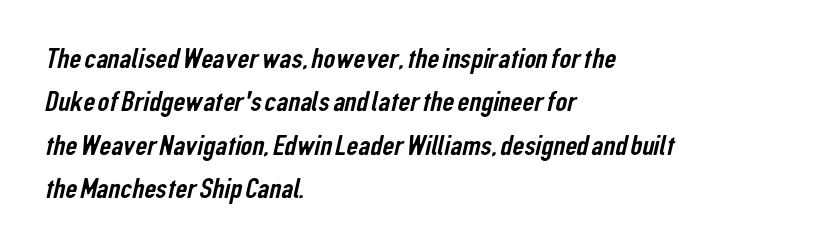
Q: Is the typeface a serif or a sans-serif typeface? A: Sans-serif.
Q: Is the text underlined? A: No.
Q: How is the paragraph aligned? A: Left-aligned.
Q: Is the spacing between letters normal or unusually wide? A: Normal.
Q: Is the spacing between lines tight, normal or loose? A: Normal.
Q: Width (condensed, normal, or wide)? A: Condensed.
Q: Stroke contrast? A: Low.
Q: x-height? A: Medium.
Q: Monospaced? A: No.
